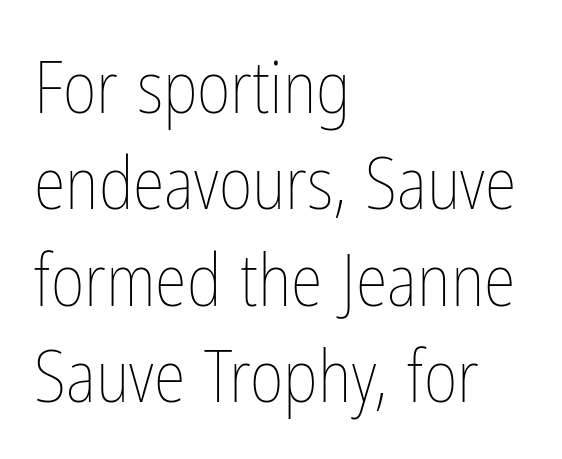
The image shows 73 px thin, condensed type, upright; set left-aligned, normal line spacing (1.32x), normal letter spacing, not underlined; low stroke contrast and a medium x-height.
